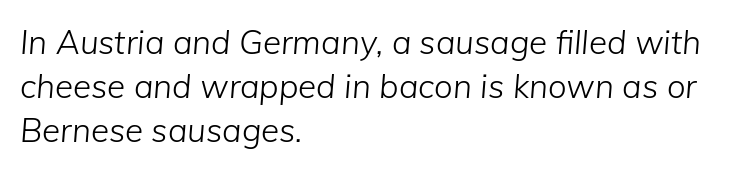
The letters sit at their default tracking, neither squeezed nor spread. Italic: yes, the glyphs are oblique. You could not count columns in this text — the font is proportionally spaced. Lines of text with bare space underneath.
